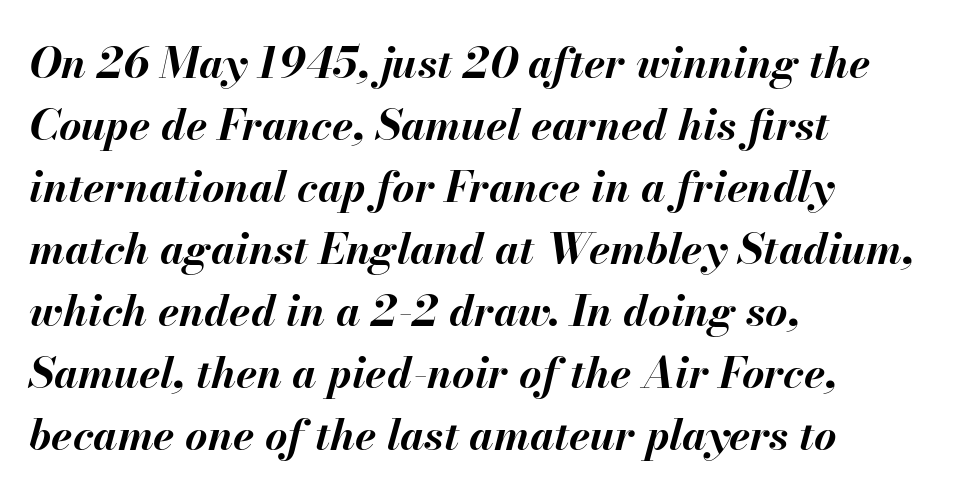
Q: Is the text bold? A: Yes.
Q: Is the text italic (slanted)? A: Yes, it leans right by about 13 degrees.
Q: Is the text underlined? A: No.
Q: How is the paragraph aligned? A: Left-aligned.
Q: Is the spacing between letters normal or unusually wide? A: Normal.
Q: Is the spacing between lines tight, normal or loose? A: Normal.
Q: Width (condensed, normal, or wide)? A: Normal.
Q: Stroke contrast? A: Medium.
Q: x-height? A: Small.
Q: Monospaced? A: No.
